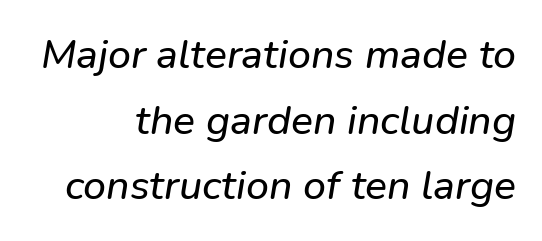
{"italic": "yes", "lean": "right", "slant_degrees": 9, "width": "normal", "stroke_contrast": "low", "x_height": "medium", "monospaced": "no", "underline": "no", "align": "right", "line_spacing": "normal", "line_spacing_ratio": 1.6, "letter_spacing": "normal", "letter_spacing_em": 0.0, "glyph_px": 41}
